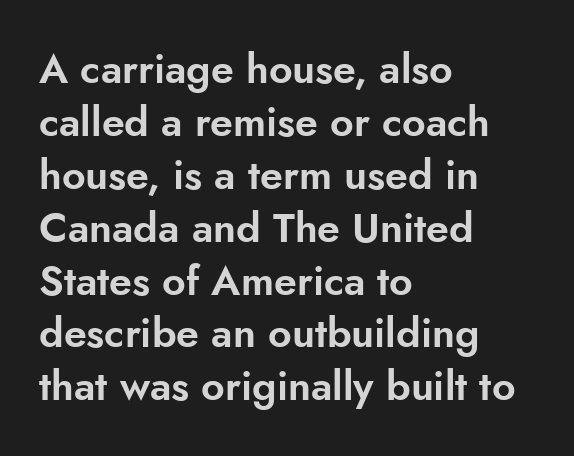
Q: Is the text italic (slanted)? A: No, it is upright.
Q: Is the typeface a serif or a sans-serif typeface? A: Sans-serif.
Q: Is the text underlined? A: No.
Q: How is the paragraph aligned? A: Left-aligned.
Q: Is the spacing between letters normal or unusually wide? A: Normal.
Q: Is the spacing between lines tight, normal or loose? A: Normal.
Q: Width (condensed, normal, or wide)? A: Normal.
Q: Stroke contrast? A: Low.
Q: x-height? A: Small.
Q: Monospaced? A: No.
